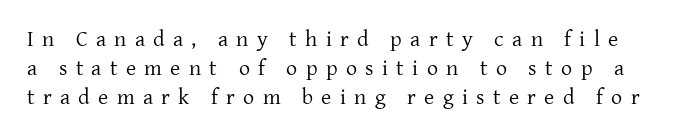
Q: Is the text bold? A: No.
Q: Is the text italic (slanted)? A: No, it is upright.
Q: Is the text underlined? A: No.
Q: Is the spacing between letters normal or unusually wide? A: Unusually wide.
Q: Is the spacing between lines tight, normal or loose? A: Normal.
